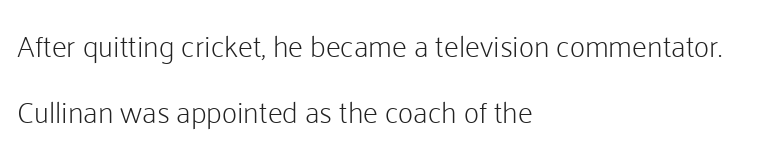
The image shows 30 px light sans-serif type, upright; set left-aligned, loose line spacing (2.2x), normal letter spacing, not underlined; low stroke contrast and a medium x-height.
